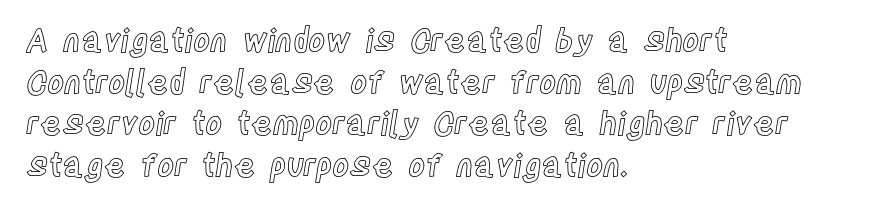
Q: Is the text italic (slanted)? A: Yes.
Q: Is the text underlined? A: No.
Q: How is the paragraph aligned? A: Left-aligned.
Q: Is the spacing between letters normal or unusually wide? A: Normal.
Q: Is the spacing between lines tight, normal or loose? A: Normal.
Q: Width (condensed, normal, or wide)? A: Condensed.
Q: x-height? A: Large.
Q: Monospaced? A: No.
